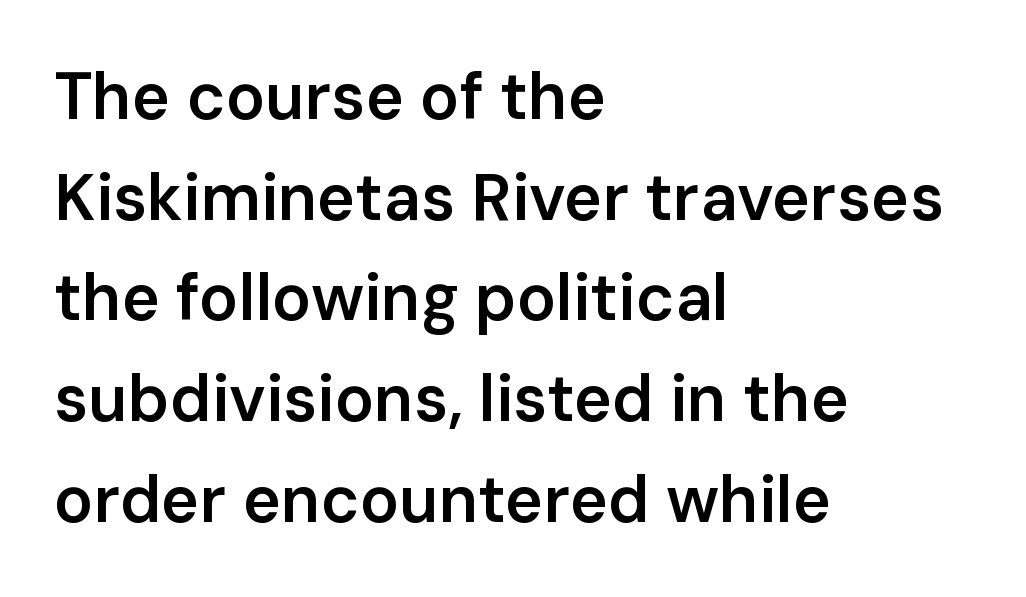
Q: Is the text bold? A: Semi-bold.
Q: Is the text italic (slanted)? A: No, it is upright.
Q: Is the typeface a serif or a sans-serif typeface? A: Sans-serif.
Q: Is the text underlined? A: No.
Q: How is the paragraph aligned? A: Left-aligned.
Q: Is the spacing between letters normal or unusually wide? A: Normal.
Q: Is the spacing between lines tight, normal or loose? A: Normal.
Q: Width (condensed, normal, or wide)? A: Normal.
Q: Stroke contrast? A: Low.
Q: x-height? A: Medium.
Q: Monospaced? A: No.
